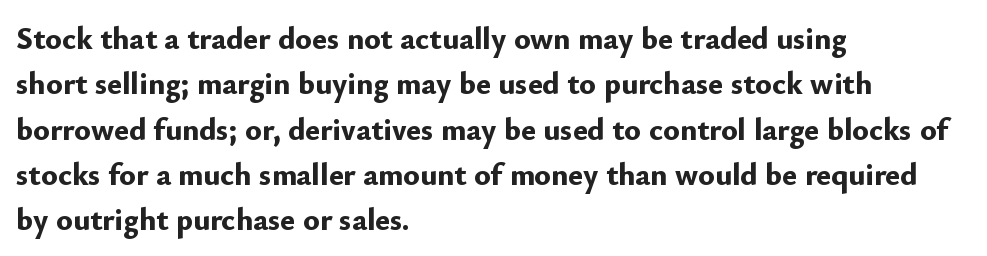
Style check: upright. Successive baselines arrive at the customary interval. Notice how thick the strokes are: this is what a full bold looks like. The letters carry no serifs — their stems end cleanly without finishing strokes. Here the glyphs are tracked normally, forming tight word shapes.
